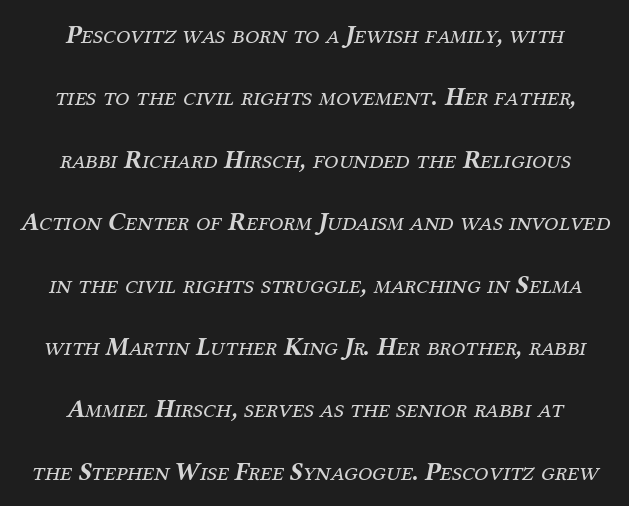
{"italic": "yes", "lean": "right", "slant_degrees": 12, "bold": "no", "underline": "no", "align": "center", "line_spacing": "loose", "line_spacing_ratio": 2.4, "letter_spacing": "normal", "letter_spacing_em": 0.0, "glyph_px": 26}
